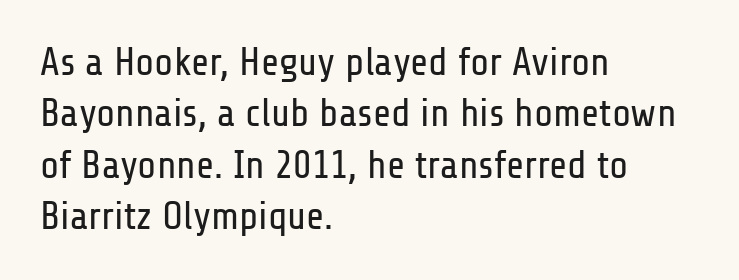
The image shows 39 px regular-weight, condensed sans-serif type, upright; set left-aligned, normal line spacing (1.32x), normal letter spacing, not underlined; low stroke contrast and a medium x-height.
